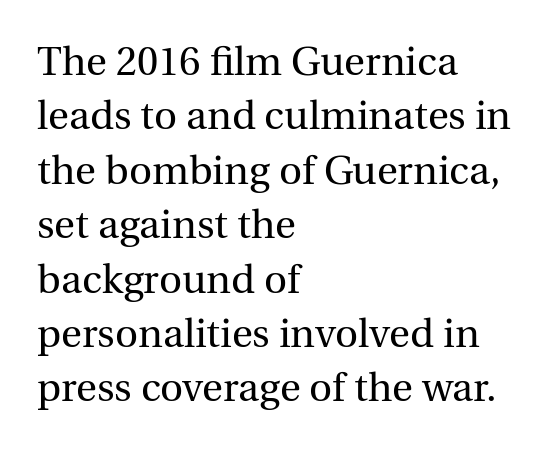
{"serif": "yes", "italic": "no", "bold": "no", "weight": "regular", "width": "normal", "x_height": "medium", "monospaced": "no", "underline": "no", "align": "left", "line_spacing": "normal", "line_spacing_ratio": 1.36, "letter_spacing": "normal", "letter_spacing_em": 0.0, "glyph_px": 40}
